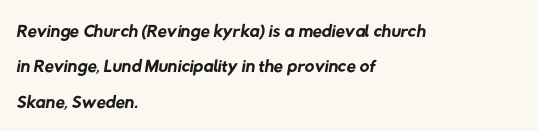
{"bold": "no", "underline": "no", "align": "left", "line_spacing": "normal", "line_spacing_ratio": 1.31, "letter_spacing": "normal", "letter_spacing_em": 0.0, "glyph_px": 27}
